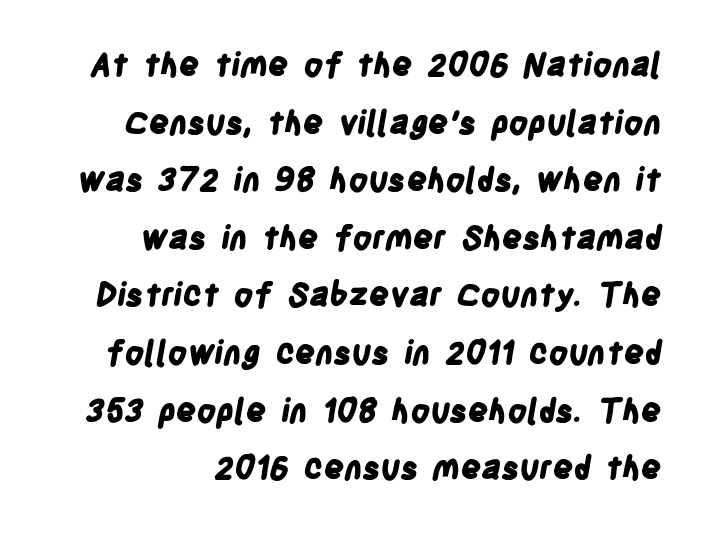
{"serif": "no", "bold": "yes", "weight": "bold", "width": "condensed", "stroke_contrast": "low", "x_height": "large", "monospaced": "no", "underline": "no", "line_spacing_ratio": 1.8, "letter_spacing": "normal", "letter_spacing_em": 0.0, "glyph_px": 32}
